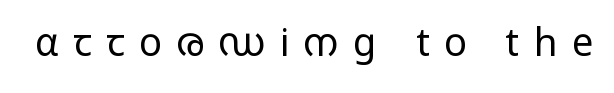
Q: Is the text bold? A: No.
Q: Is the text italic (slanted)? A: No, it is upright.
Q: Is the typeface a serif or a sans-serif typeface? A: Sans-serif.
Q: Is the text underlined? A: No.
Q: Is the spacing between letters normal or unusually wide? A: Unusually wide.
Q: Width (condensed, normal, or wide)? A: Wide.
Q: Stroke contrast? A: Low.
Q: x-height? A: Medium.
Q: Monospaced? A: No.
